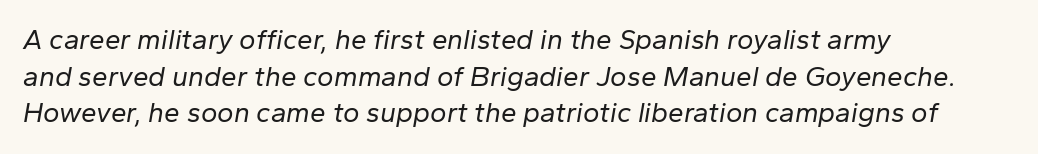
Q: Is the text bold? A: No.
Q: Is the text italic (slanted)? A: Yes, it leans right by about 10 degrees.
Q: Is the text underlined? A: No.
Q: How is the paragraph aligned? A: Left-aligned.
Q: Is the spacing between letters normal or unusually wide? A: Normal.
Q: Is the spacing between lines tight, normal or loose? A: Normal.
Q: Width (condensed, normal, or wide)? A: Normal.
Q: Stroke contrast? A: Low.
Q: x-height? A: Medium.
Q: Monospaced? A: No.
